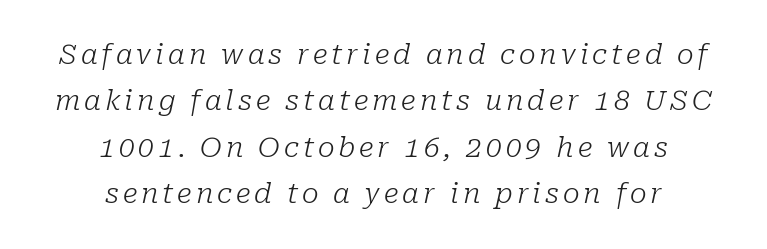
Q: Is the text bold? A: No.
Q: Is the text italic (slanted)? A: Yes, it leans right by about 10 degrees.
Q: Is the typeface a serif or a sans-serif typeface? A: Serif.
Q: Is the text underlined? A: No.
Q: How is the paragraph aligned? A: Centered.
Q: Is the spacing between lines tight, normal or loose? A: Normal.
Q: Width (condensed, normal, or wide)? A: Normal.
Q: Stroke contrast? A: Low.
Q: x-height? A: Medium.
Q: Monospaced? A: No.
